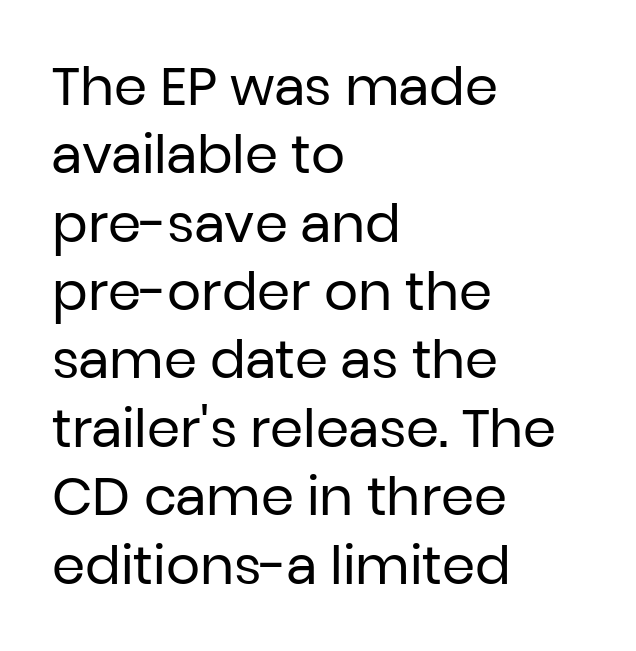
Unlike italic type, these characters show no tilt at all. Nope, no serifs anywhere on these letters. The space directly below the letters is spotless. Spacing verdict: proportional, widths tailored to each character.
